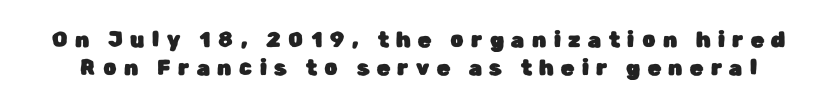
The image shows 21 px text type, upright; set normal line spacing (1.31x), unusually wide letter spacing (+0.36 em), not underlined.
